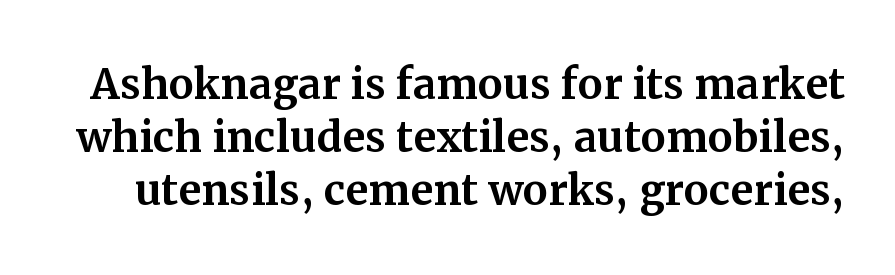
{"serif": "yes", "italic": "no", "width": "normal", "stroke_contrast": "medium", "x_height": "medium", "monospaced": "no", "underline": "no", "line_spacing": "tight", "line_spacing_ratio": 0.95, "letter_spacing": "normal", "letter_spacing_em": 0.0, "glyph_px": 56}
